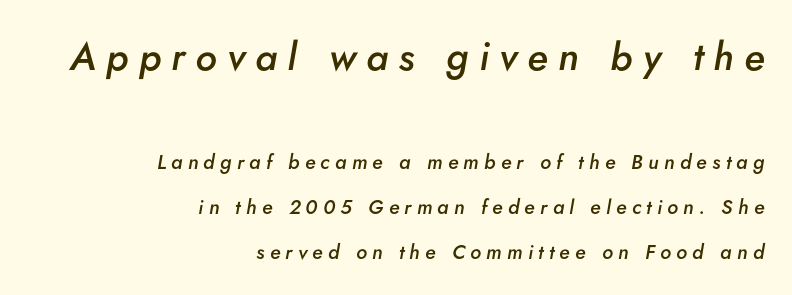
Stems and bowls a touch heavier than normal — semibold. Someone cranked the tracking dial way up on this one. These lines are set flush right with a ragged left edge. This layout puts the oversized block above and the modest block below. Designer's note — italics engaged. Do the characters align in a grid? No, the font is proportional.
